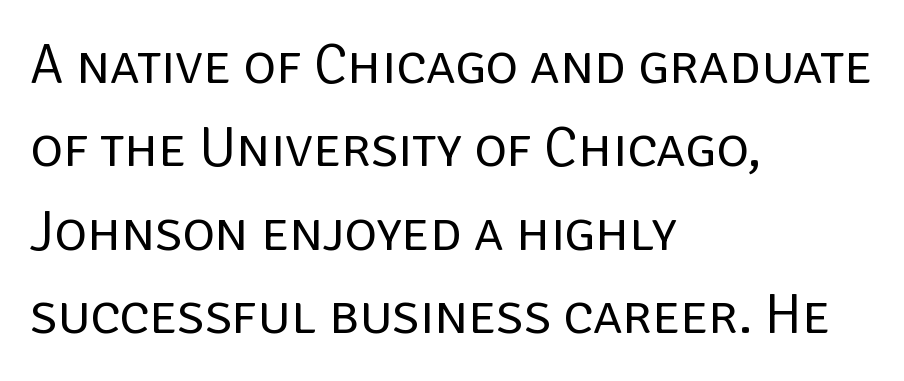
Q: Is the text bold? A: No.
Q: Is the text italic (slanted)? A: No, it is upright.
Q: Is the typeface a serif or a sans-serif typeface? A: Sans-serif.
Q: Is the text underlined? A: No.
Q: How is the paragraph aligned? A: Left-aligned.
Q: Is the spacing between letters normal or unusually wide? A: Normal.
Q: Is the spacing between lines tight, normal or loose? A: Normal.
Q: Width (condensed, normal, or wide)? A: Normal.
Q: Stroke contrast? A: Low.
Q: x-height? A: Large.
Q: Monospaced? A: No.
